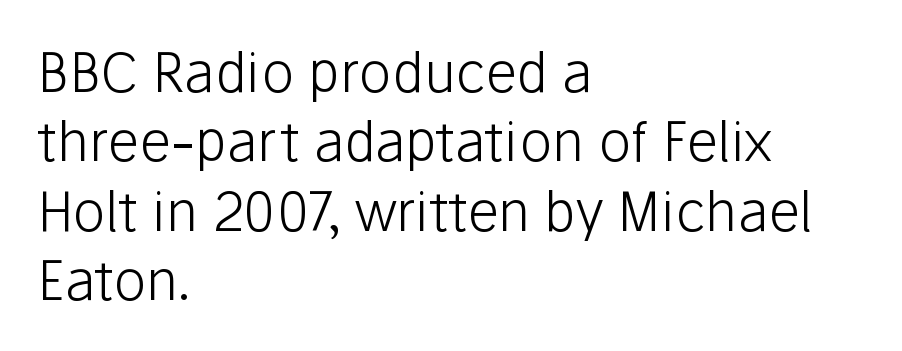
Q: Is the text bold? A: No.
Q: Is the text italic (slanted)? A: No, it is upright.
Q: Is the typeface a serif or a sans-serif typeface? A: Sans-serif.
Q: Is the text underlined? A: No.
Q: How is the paragraph aligned? A: Left-aligned.
Q: Is the spacing between letters normal or unusually wide? A: Normal.
Q: Is the spacing between lines tight, normal or loose? A: Normal.
Q: Width (condensed, normal, or wide)? A: Normal.
Q: Stroke contrast? A: Low.
Q: x-height? A: Medium.
Q: Monospaced? A: No.
